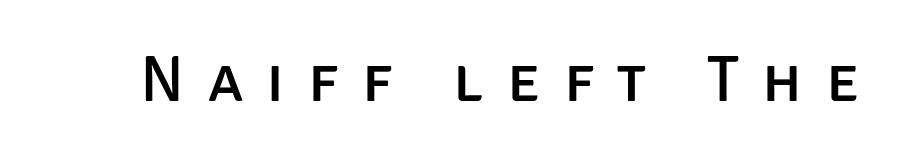
The image shows 65 px sans-serif type, upright; set unusually wide letter spacing (+0.36 em), not underlined; low stroke contrast and a large x-height.
